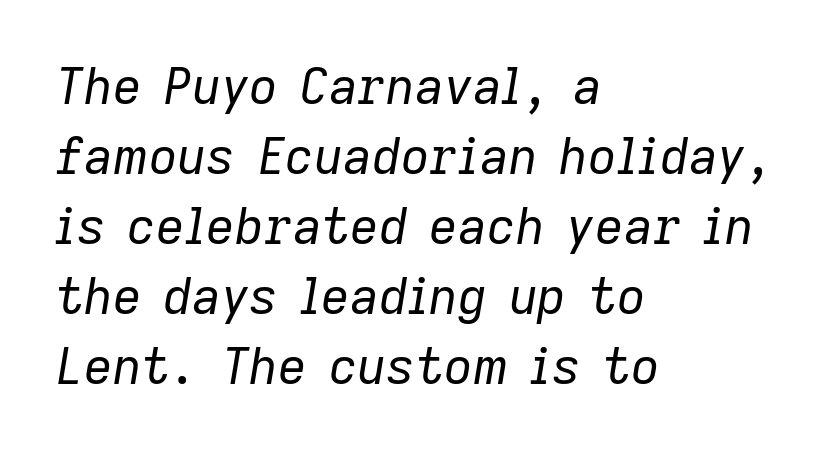
The image shows 50 px regular-weight type, italic (leaning right); set left-aligned, normal line spacing (1.4x), normal letter spacing, not underlined; low stroke contrast and a medium x-height.
